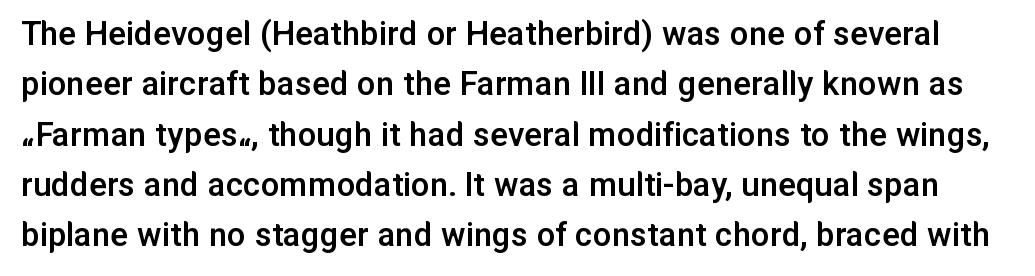
A typesetter would label this face a sans. This block has exactly the height ordinary leading produces. Between one letter and the next there's only the usual sliver of space. This is roman type, the default non-slanted kind.
